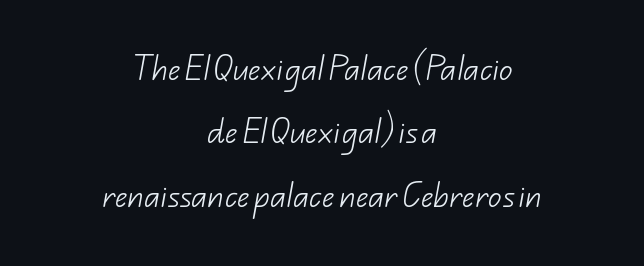
A quiet, ordinary-to-light weight characterises the typeface. A great deal of white space separates one row of letters from the next. The words here are not underlined. The typesetter chose a symmetrical, centered arrangement here. Is the letter spacing exaggerated? No — it looks like the ordinary default.
